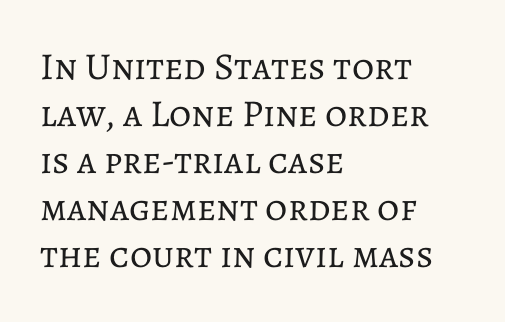
{"italic": "no", "bold": "no", "weight": "regular", "width": "normal", "stroke_contrast": "low", "x_height": "medium", "monospaced": "no", "underline": "no", "align": "left", "line_spacing_ratio": 1.24, "letter_spacing": "normal", "letter_spacing_em": 0.0, "glyph_px": 38}
